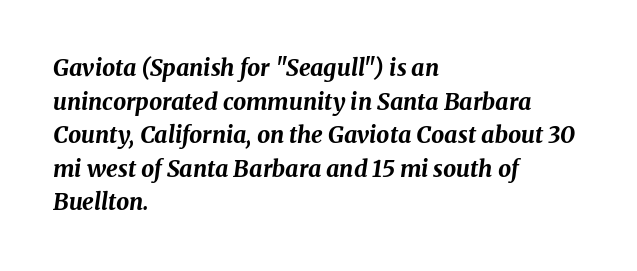
Between one letter and the next there's only the usual sliver of space. The rendering anchors every line to the left-hand side. Set as a true bold cut, around the 700 mark. Does the lettering tilt? It does — this is italic.
